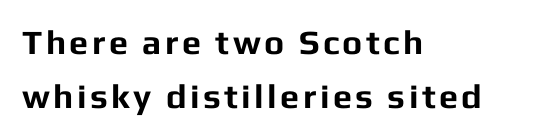
Q: Is the text bold? A: Yes.
Q: Is the text italic (slanted)? A: No, it is upright.
Q: Is the typeface a serif or a sans-serif typeface? A: Sans-serif.
Q: Is the text underlined? A: No.
Q: How is the paragraph aligned? A: Left-aligned.
Q: Is the spacing between lines tight, normal or loose? A: Normal.
Q: Width (condensed, normal, or wide)? A: Normal.
Q: Stroke contrast? A: Low.
Q: x-height? A: Medium.
Q: Monospaced? A: No.
